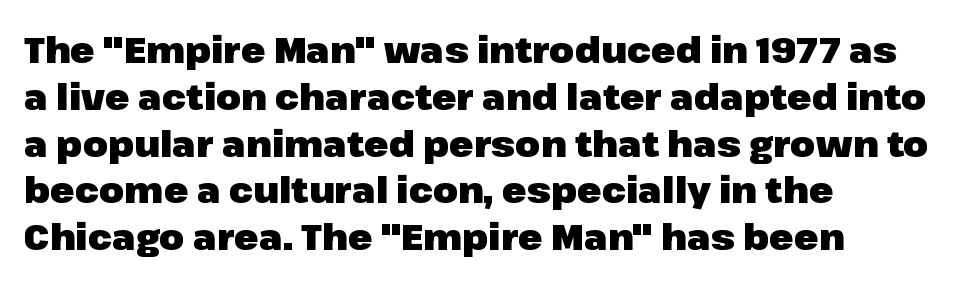
{"serif": "no", "italic": "no", "bold": "yes", "weight": "heavy", "width": "normal", "stroke_contrast": "low", "x_height": "medium", "monospaced": "no", "underline": "no", "align": "left", "line_spacing": "normal", "line_spacing_ratio": 1.3, "letter_spacing": "normal", "letter_spacing_em": 0.0, "glyph_px": 36}
